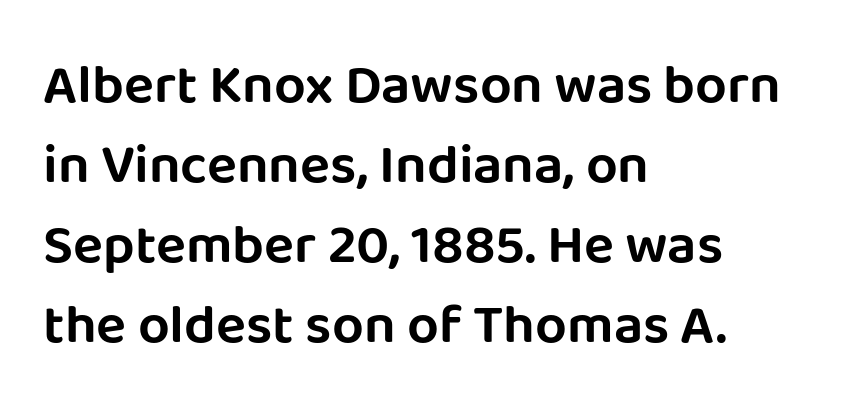
Standard letterfit; no display-style spreading of the glyphs. These lines are rendered in a variable-pitch font. The space beneath each line is pristine and unruled. These lines are composed in type without serifs. Does the lettering tilt? It doesn't — this is upright.
